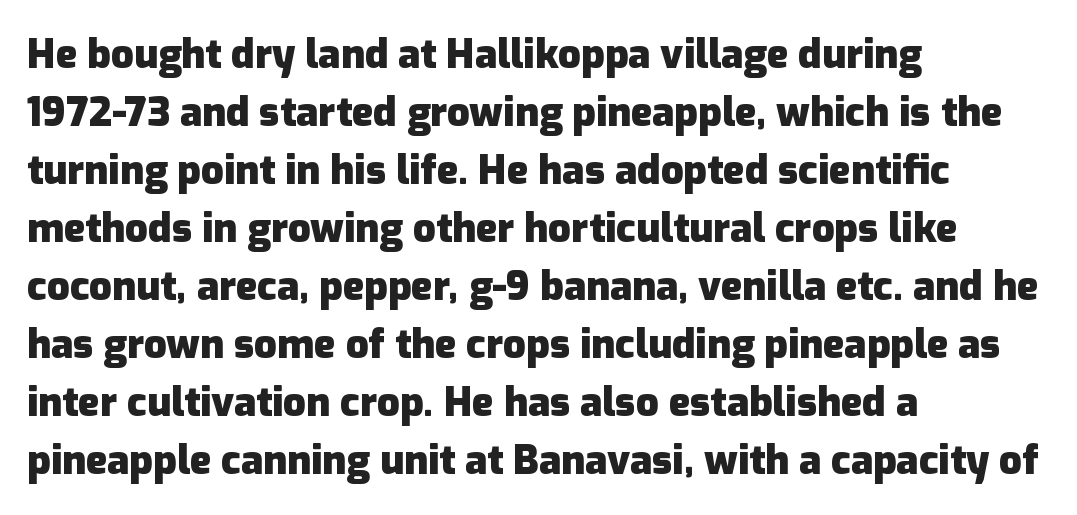
The image shows 40 px heavy sans-serif type, upright; set left-aligned, normal line spacing (1.45x), normal letter spacing, not underlined; low stroke contrast and a medium x-height.
